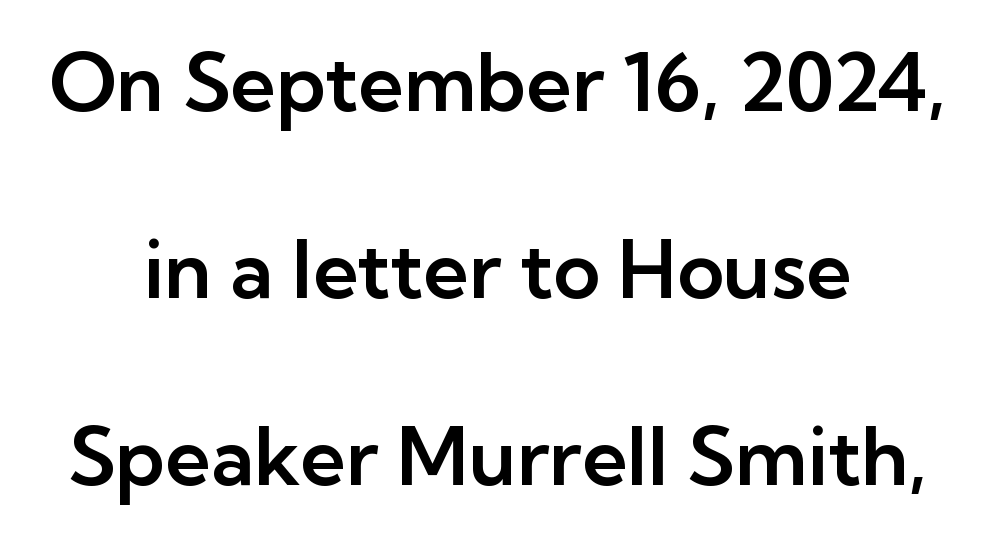
If you folded the block vertically in half, each line would mirror itself in length. Every stem runs plumb, perpendicular to the baseline. In terms of leading, this rendering errs on the spacious side. Letterform terminals end flat and unadorned throughout the passage.
